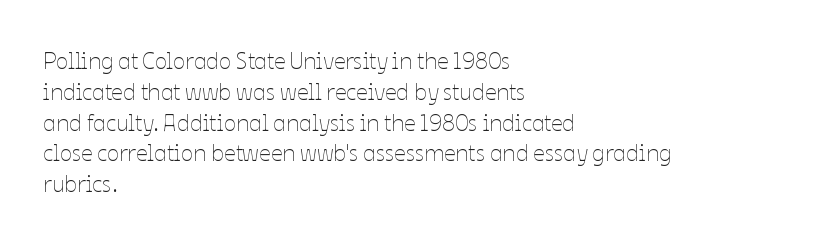
Descenders are the only things crossing below the line. The font sits on the lighter half of the weight spectrum, regular included. Does the copy run flush right? No — it runs flush left. Vertically, the passage feels balanced, rows spaced as you'd expect.
